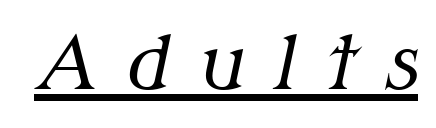
Q: Is the text bold? A: No.
Q: Is the text italic (slanted)? A: Yes, it leans right by about 12 degrees.
Q: Is the typeface a serif or a sans-serif typeface? A: Serif.
Q: Is the text underlined? A: Yes.
Q: Is the spacing between letters normal or unusually wide? A: Unusually wide.
Q: Width (condensed, normal, or wide)? A: Normal.
Q: Stroke contrast? A: Medium.
Q: x-height? A: Medium.
Q: Monospaced? A: No.
